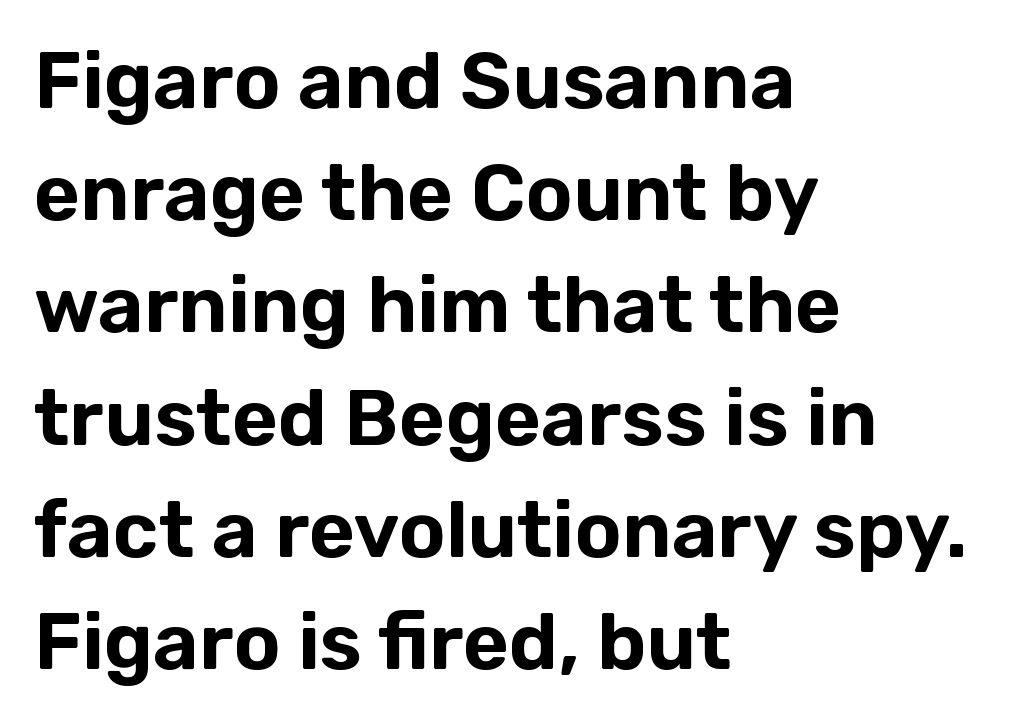
The image shows 79 px sans-serif type, upright; set left-aligned, normal line spacing (1.42x), normal letter spacing, not underlined; low stroke contrast and a medium x-height.
